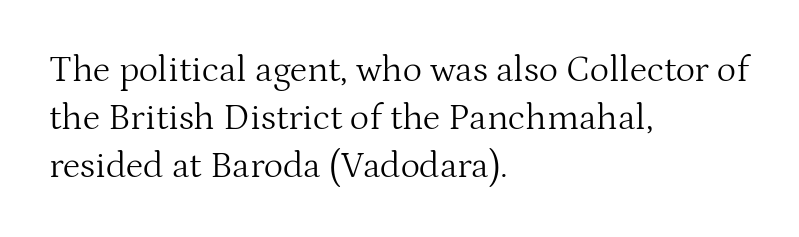
Leading matches the norm, producing a regular column. Where is the straight margin? On the left. Underline: absent. Is the type heavy? It reads as light-to-regular instead. A typesetter would call this zero additional tracking.
